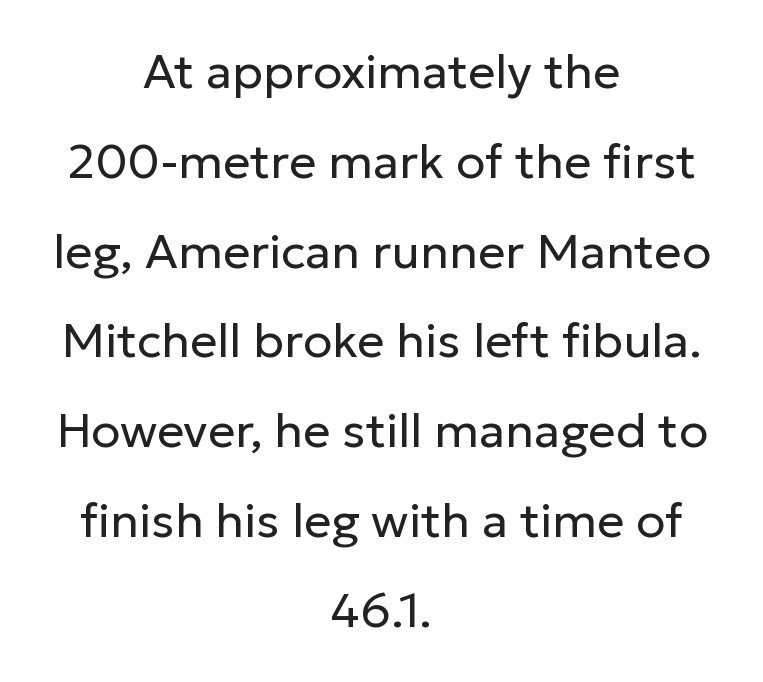
The passage shown is typed in a proportional face where columns would drift. The lines are quadded center. The letters carry no serifs — their stems end cleanly without finishing strokes. Honestly, the letter spacing is just normal — you wouldn't notice it.
